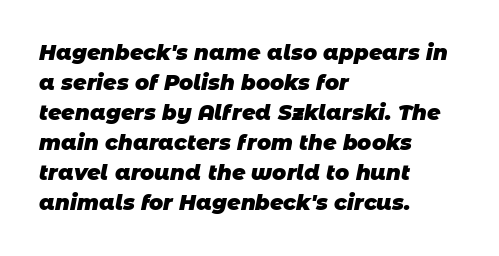
{"bold": "yes", "underline": "no", "align": "left", "line_spacing": "normal", "line_spacing_ratio": 1.43, "letter_spacing": "normal", "letter_spacing_em": 0.0, "glyph_px": 21}
